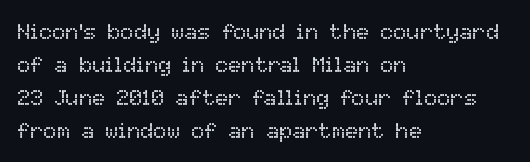
{"italic": "no", "bold": "no", "underline": "no", "align": "left", "line_spacing": "normal", "line_spacing_ratio": 1.5, "letter_spacing": "normal", "letter_spacing_em": 0.0, "glyph_px": 22}
